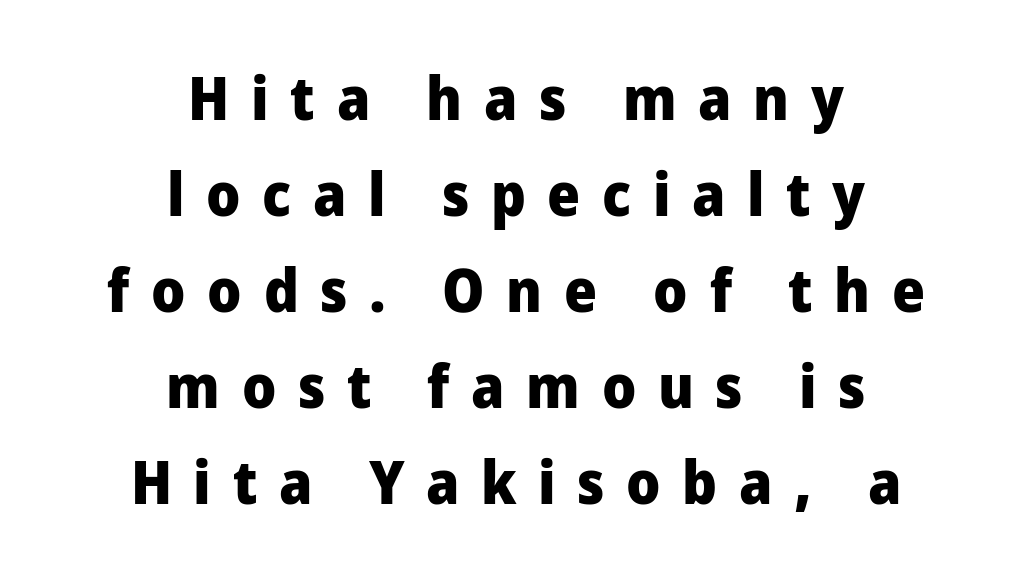
Q: Is the text bold? A: Yes.
Q: Is the text italic (slanted)? A: No, it is upright.
Q: Is the typeface a serif or a sans-serif typeface? A: Sans-serif.
Q: Is the text underlined? A: No.
Q: How is the paragraph aligned? A: Centered.
Q: Is the spacing between letters normal or unusually wide? A: Unusually wide.
Q: Is the spacing between lines tight, normal or loose? A: Normal.
Q: Width (condensed, normal, or wide)? A: Normal.
Q: Stroke contrast? A: Low.
Q: x-height? A: Medium.
Q: Monospaced? A: No.
